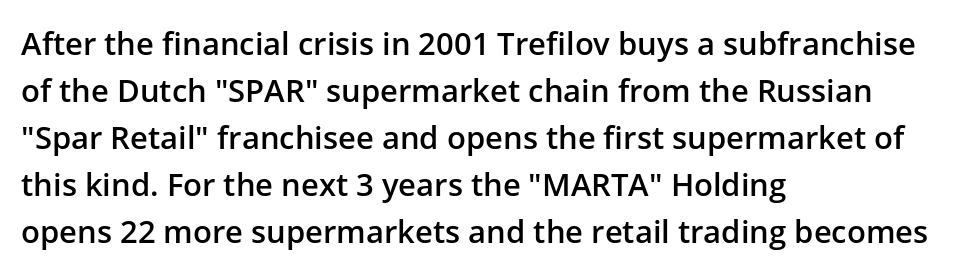
The image shows 31 px semibold sans-serif type, upright; set left-aligned, normal line spacing (1.52x), normal letter spacing, not underlined; low stroke contrast and a medium x-height.
